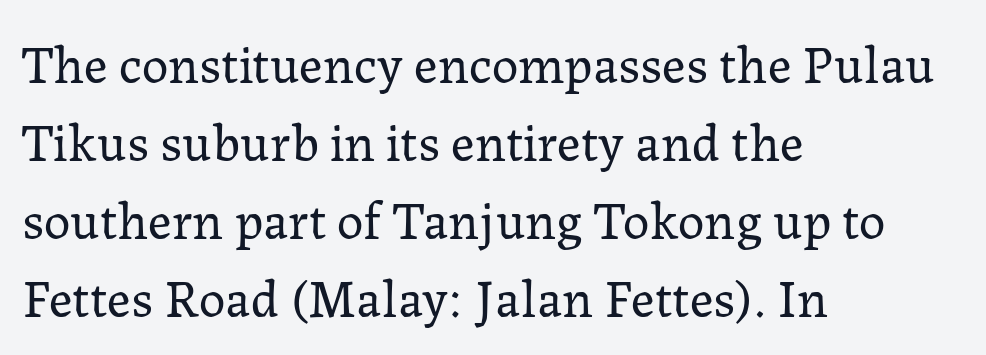
The image shows 53 px regular-weight serif type, upright; set left-aligned, normal line spacing (1.47x), normal letter spacing, not underlined; low stroke contrast and a medium x-height.
